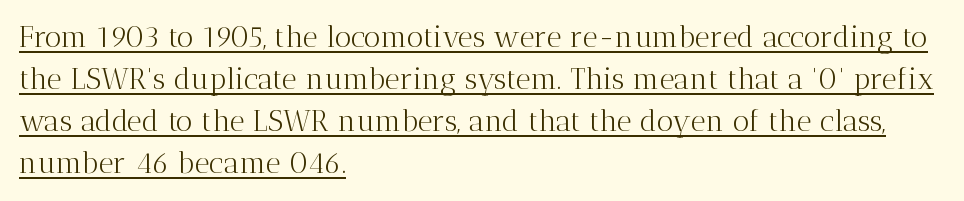
The image shows 29 px light serif type, upright; set left-aligned, normal line spacing (1.45x), normal letter spacing, underlined; medium stroke contrast and a medium x-height.
